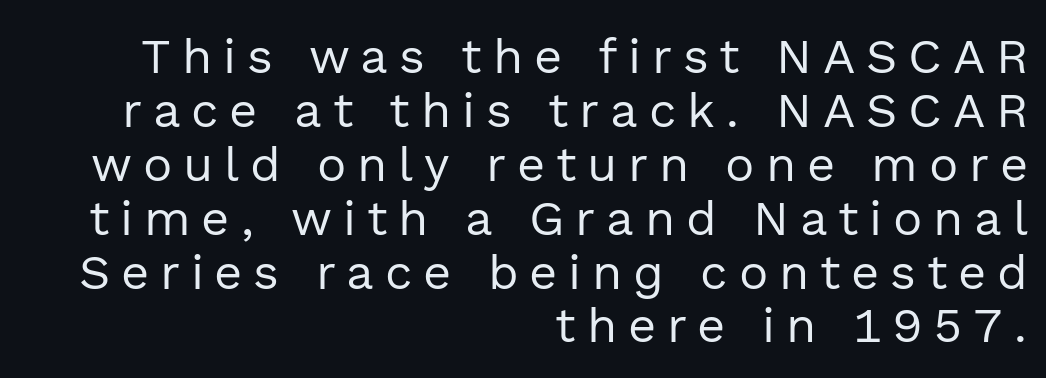
{"serif": "no", "italic": "no", "bold": "no", "weight": "regular", "width": "normal", "x_height": "medium", "monospaced": "no", "underline": "no", "align": "right", "line_spacing": "tight", "line_spacing_ratio": 1.1, "letter_spacing": "wide", "letter_spacing_em": 0.22, "glyph_px": 49}
